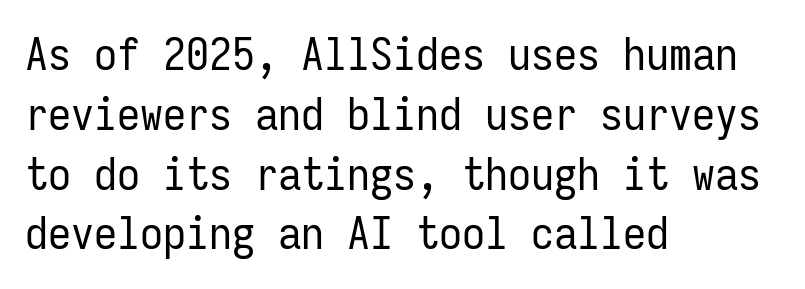
{"serif": "no", "italic": "no", "bold": "no", "weight": "regular", "width": "condensed", "stroke_contrast": "low", "x_height": "medium", "monospaced": "yes", "underline": "no", "align": "left", "line_spacing": "normal", "line_spacing_ratio": 1.3, "letter_spacing": "normal", "letter_spacing_em": 0.0, "glyph_px": 46}
